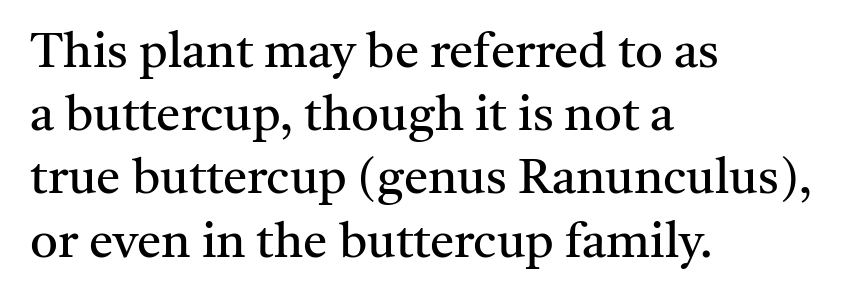
The face used here is proportionally spaced, like ordinary book or web type. Caption: multi-line text, flush left, ragged right. The lines sit at an ordinary, default distance from one another. These lines keep a tight, regular rhythm from letter to letter. Letters have the restrained weight of plain body copy at most. In terms of posture, this sample is upright.
